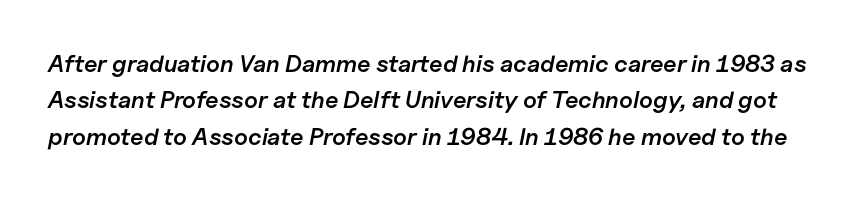
Q: Is the text bold? A: Semi-bold.
Q: Is the text italic (slanted)? A: Yes, it leans right by about 11 degrees.
Q: Is the text underlined? A: No.
Q: Is the spacing between letters normal or unusually wide? A: Normal.
Q: Is the spacing between lines tight, normal or loose? A: Normal.
